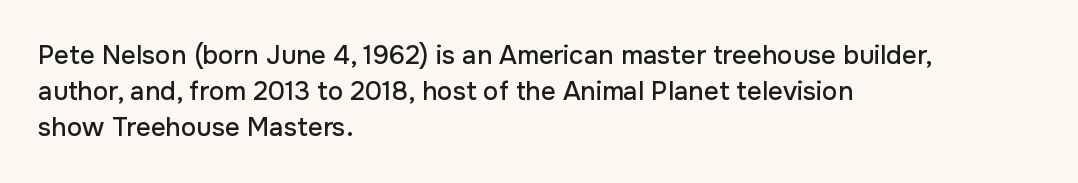
{"italic": "no", "underline": "no", "align": "left", "line_spacing": "normal", "line_spacing_ratio": 1.39, "letter_spacing": "normal", "letter_spacing_em": 0.0, "glyph_px": 26}
